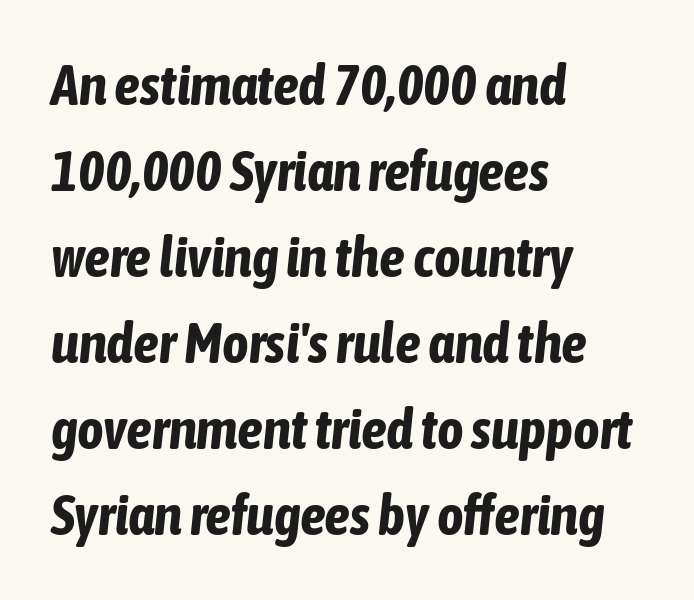
{"italic": "yes", "lean": "right", "slant_degrees": 6, "bold": "yes", "weight": "bold", "width": "condensed", "stroke_contrast": "low", "x_height": "medium", "monospaced": "no", "underline": "no", "align": "left", "line_spacing": "normal", "line_spacing_ratio": 1.51, "letter_spacing": "normal", "letter_spacing_em": 0.0, "glyph_px": 57}
